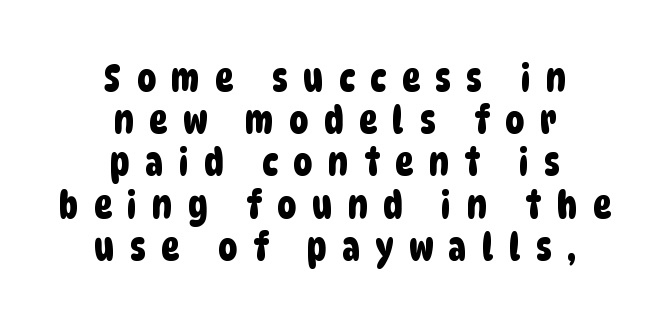
The image shows 38 px condensed sans-serif type; set centered, tight line spacing (1.11x), unusually wide letter spacing (+0.41 em), not underlined; low stroke contrast and a large x-height.
